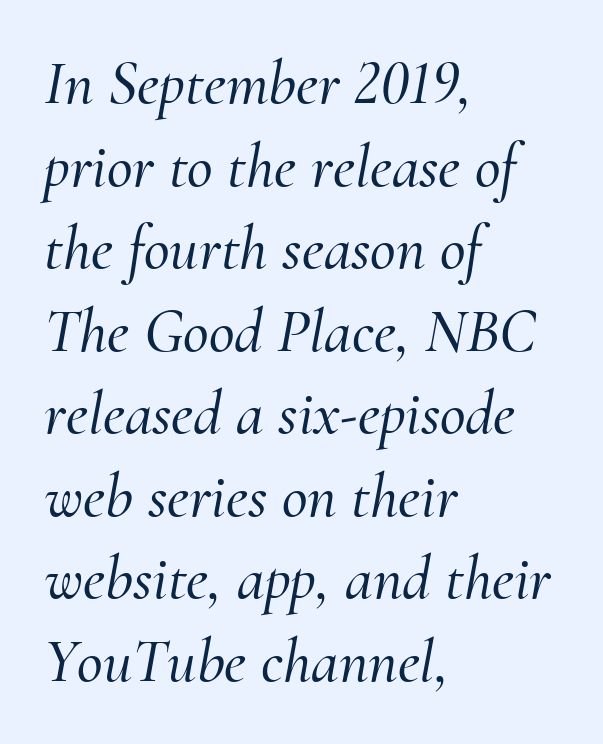
{"serif": "yes", "italic": "yes", "lean": "right", "slant_degrees": 10, "width": "normal", "stroke_contrast": "medium", "x_height": "small", "monospaced": "no", "underline": "no", "align": "left", "line_spacing": "normal", "line_spacing_ratio": 1.31, "letter_spacing": "normal", "letter_spacing_em": 0.0, "glyph_px": 63}
